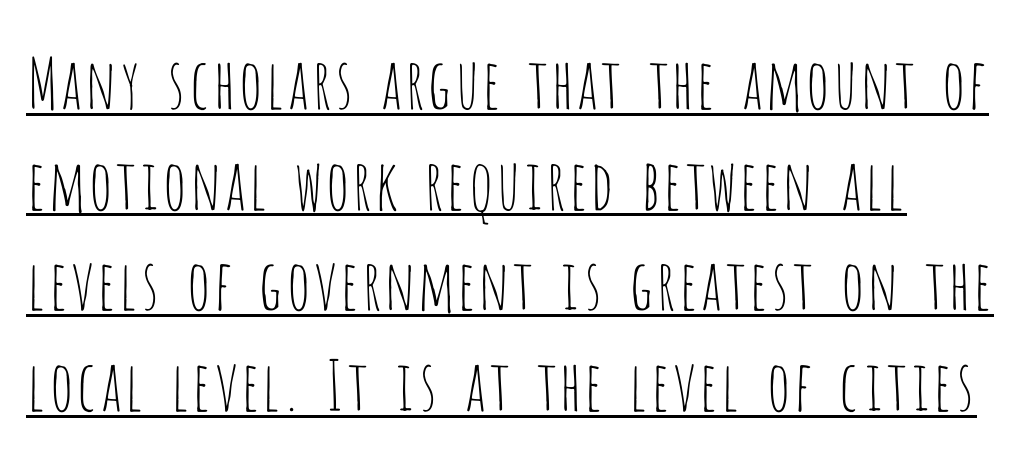
Q: Is the text bold? A: No.
Q: Is the text italic (slanted)? A: No, it is upright.
Q: Is the typeface a serif or a sans-serif typeface? A: Sans-serif.
Q: Is the text underlined? A: Yes.
Q: How is the paragraph aligned? A: Left-aligned.
Q: Is the spacing between letters normal or unusually wide? A: Normal.
Q: Is the spacing between lines tight, normal or loose? A: Normal.
Q: Width (condensed, normal, or wide)? A: Condensed.
Q: Stroke contrast? A: Low.
Q: x-height? A: Large.
Q: Monospaced? A: No.
